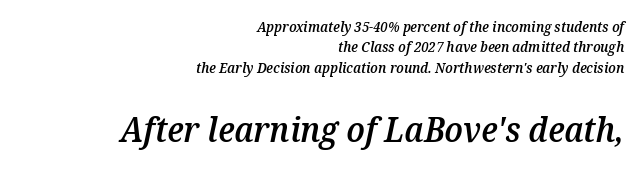
Lines of text with bare space underneath. Larger block? The one below; the one above is distinctly smaller. Bold? Not quite — semibold, heavier than regular but stopping short. The line texture is even and compact thanks to regular tracking.
